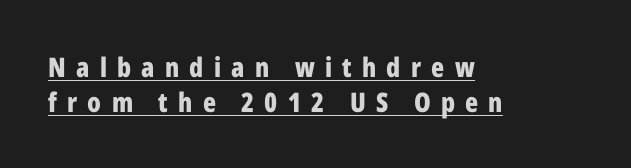
The rendering inserts visible extra space after every character. Check the space under the baseline: a stroke is drawn there. A normal amount of white space separates one row of letters from the next. Typeset ragged right — the left edge is the straight one.
